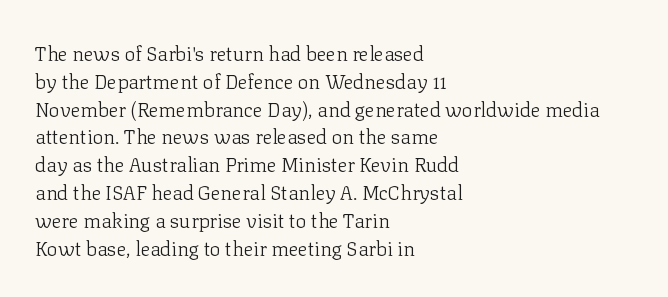
{"italic": "no", "bold": "no", "underline": "no", "align": "left", "line_spacing": "normal", "line_spacing_ratio": 1.39, "letter_spacing": "normal", "letter_spacing_em": 0.0, "glyph_px": 20}
